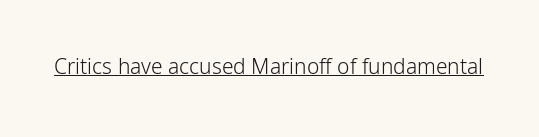
{"italic": "no", "bold": "no", "underline": "yes", "letter_spacing": "normal", "letter_spacing_em": 0.0, "glyph_px": 21}
